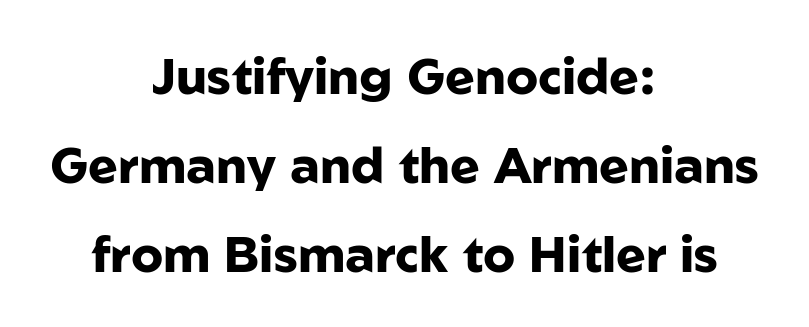
{"serif": "no", "italic": "no", "bold": "yes", "weight": "heavy", "width": "normal", "stroke_contrast": "low", "x_height": "medium", "monospaced": "no", "underline": "no", "align": "center", "line_spacing_ratio": 1.78, "letter_spacing": "normal", "letter_spacing_em": 0.0, "glyph_px": 50}
